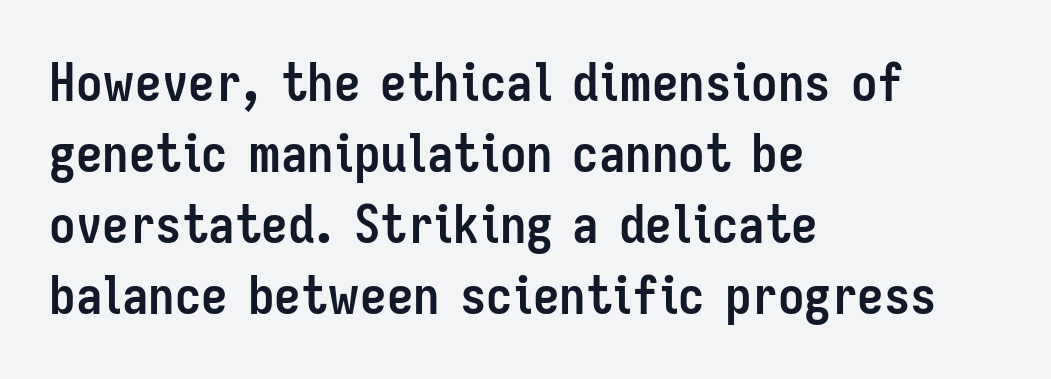
The image shows 53 px semibold, condensed sans-serif type, upright; set left-aligned, normal line spacing (1.34x), normal letter spacing, not underlined; low stroke contrast and a medium x-height.
